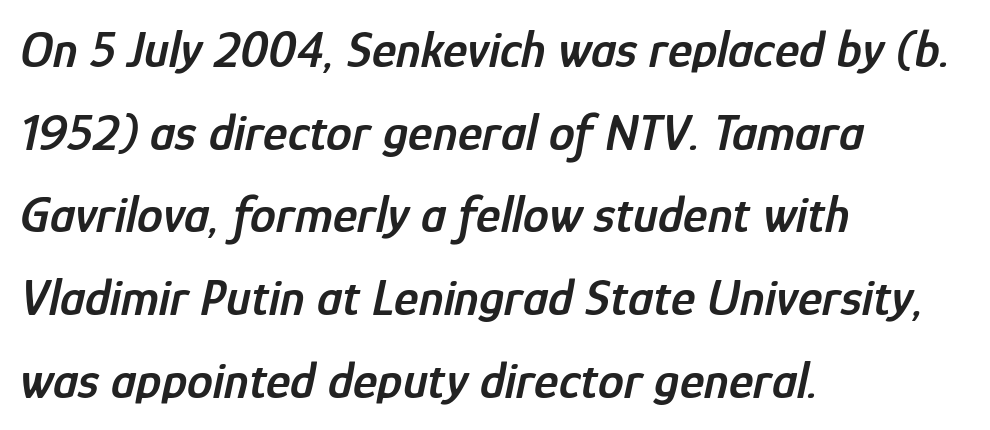
{"italic": "yes", "lean": "right", "slant_degrees": 12, "bold": "semi", "weight": "semibold", "width": "condensed", "stroke_contrast": "low", "x_height": "medium", "monospaced": "no", "underline": "no", "align": "left", "line_spacing": "normal", "line_spacing_ratio": 1.59, "letter_spacing": "normal", "letter_spacing_em": 0.0, "glyph_px": 52}
